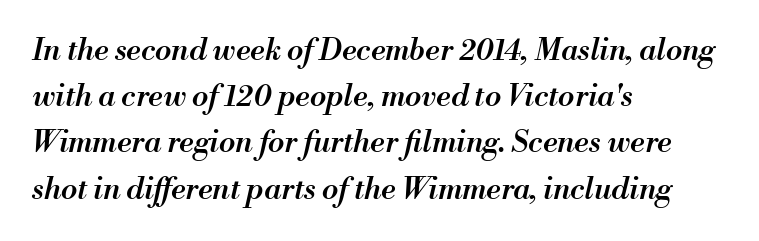
The image shows 30 px semibold type, italic (leaning right); set left-aligned, normal line spacing (1.54x), normal letter spacing, not underlined; medium stroke contrast and a small x-height.
